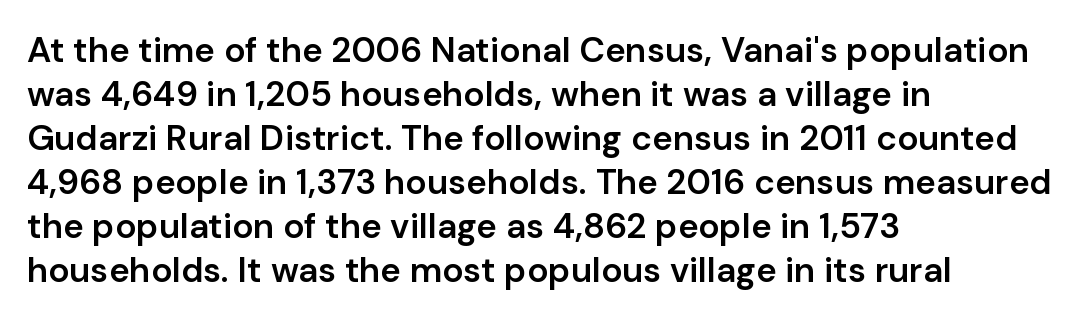
Q: Is the text bold? A: Semi-bold.
Q: Is the text italic (slanted)? A: No, it is upright.
Q: Is the typeface a serif or a sans-serif typeface? A: Sans-serif.
Q: Is the text underlined? A: No.
Q: How is the paragraph aligned? A: Left-aligned.
Q: Is the spacing between letters normal or unusually wide? A: Normal.
Q: Is the spacing between lines tight, normal or loose? A: Normal.
Q: Width (condensed, normal, or wide)? A: Normal.
Q: Stroke contrast? A: Low.
Q: x-height? A: Medium.
Q: Monospaced? A: No.
